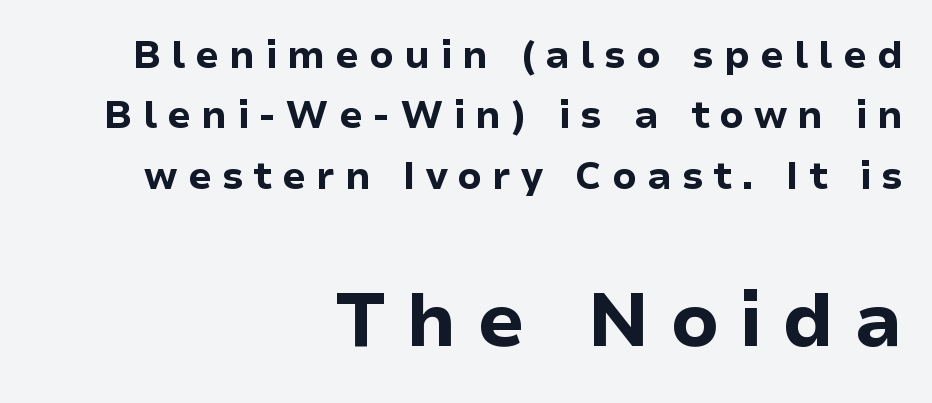
Q: Is the text bold? A: Yes.
Q: Is the text italic (slanted)? A: No, it is upright.
Q: Is the typeface a serif or a sans-serif typeface? A: Sans-serif.
Q: Is the text underlined? A: No.
Q: How is the paragraph aligned? A: Right-aligned.
Q: Is the spacing between letters normal or unusually wide? A: Unusually wide.
Q: Is the spacing between lines tight, normal or loose? A: Normal.
Q: Which block of text is set in a larger size, the first (top) or the second (bottom)? A: The second (bottom) one.
Q: Width (condensed, normal, or wide)? A: Normal.
Q: Stroke contrast? A: Low.
Q: x-height? A: Medium.
Q: Monospaced? A: No.
